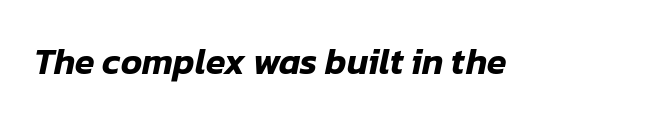
Caption: standard tracking, unaltered. Check under the words: just untouched page. These lines are rendered in a variable-pitch font. The face used here has a pronounced slope to its letters.
